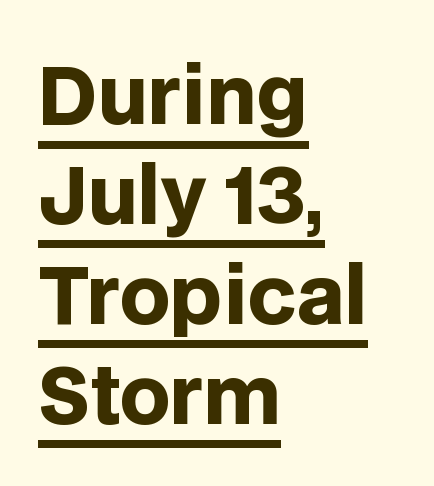
Heavy, bold letterforms. This sample uses plain, unmodified letter spacing. Every character sits straight up, as roman type does. Nothing sits at the stroke ends, so this counts as sans-serif. Reading down the block, your eye returns to a fixed left position each line. Spacing verdict: proportional, widths tailored to each character.
